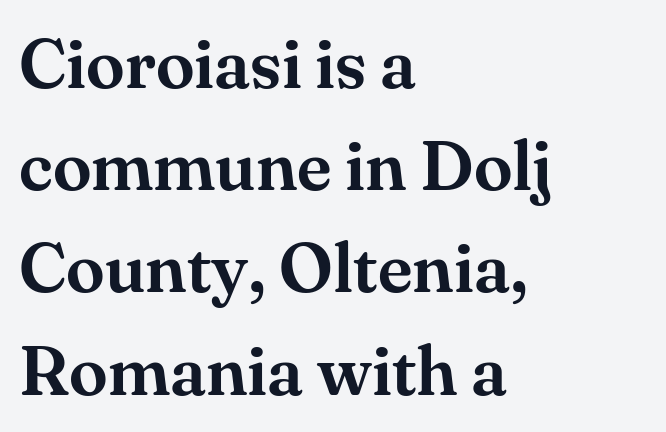
Short and long lines alike share a common starting point at left. Is there any slant? The stems are plumb. The strip under each line holds only bare page. Note: serifs present on the glyphs. The passage shown has conventional tracking throughout. Is there much room between lines? A standard amount, neither cramped nor airy.
